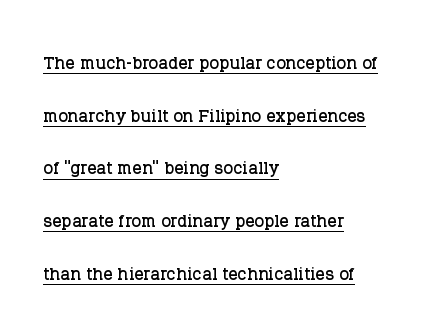
The lettering is marked with a stroke running underneath it. Style check: upright. This sample trades compactness for vertical openness between lines. The rendering anchors every line to the left-hand side. Each word holds together tightly as a unit, with standard inter-letter gaps.
